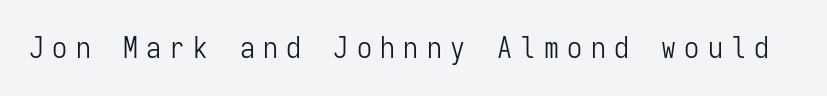
Q: Is the text bold? A: No.
Q: Is the text italic (slanted)? A: No, it is upright.
Q: Is the typeface a serif or a sans-serif typeface? A: Sans-serif.
Q: Is the text underlined? A: No.
Q: Is the spacing between letters normal or unusually wide? A: Unusually wide.
Q: Width (condensed, normal, or wide)? A: Condensed.
Q: Stroke contrast? A: Low.
Q: x-height? A: Medium.
Q: Monospaced? A: Yes.
